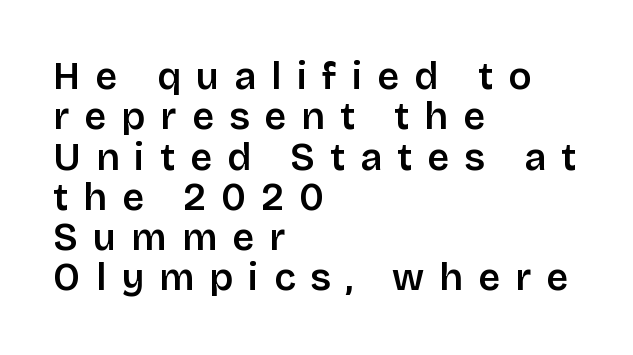
{"serif": "no", "italic": "no", "bold": "semi", "weight": "semibold", "width": "normal", "stroke_contrast": "low", "x_height": "large", "monospaced": "no", "underline": "no", "align": "left", "line_spacing": "tight", "line_spacing_ratio": 1.06, "letter_spacing": "wide", "letter_spacing_em": 0.4, "glyph_px": 38}
